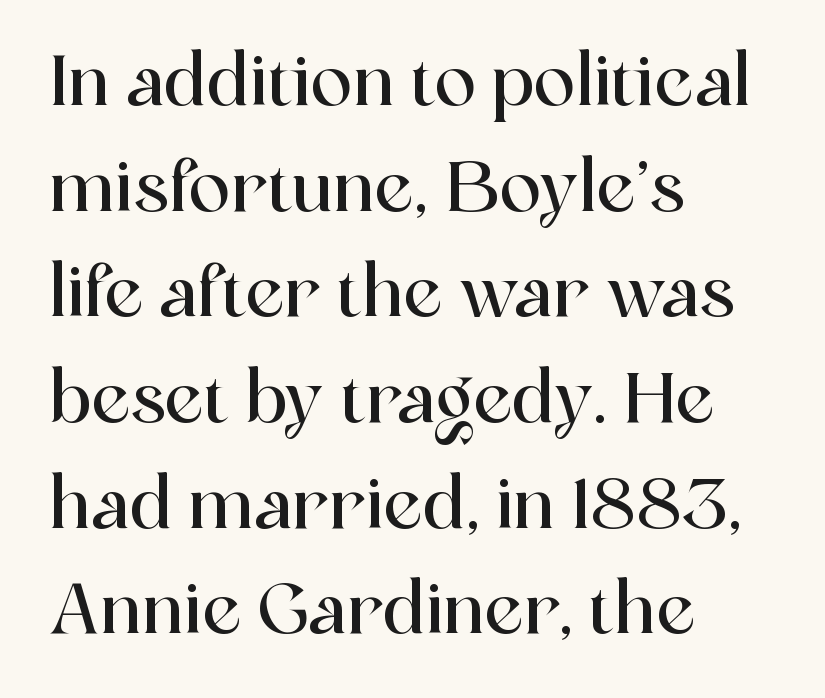
The image shows 70 px serif type, upright; set left-aligned, normal line spacing (1.51x), normal letter spacing, not underlined; a medium x-height.
